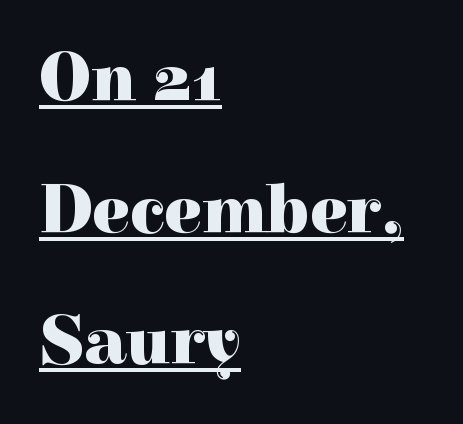
The image shows 70 px heavy serif type, upright; set left-aligned, line spacing 1.88x, normal letter spacing, underlined; a medium x-height.
